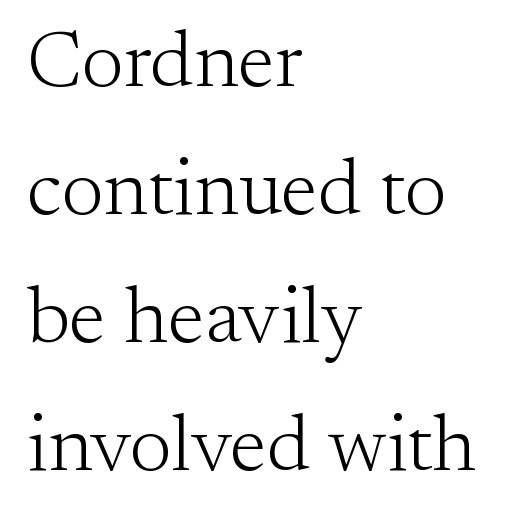
The image shows 80 px light serif type, upright; set left-aligned, normal line spacing (1.6x), normal letter spacing, not underlined; medium stroke contrast and a small x-height.
